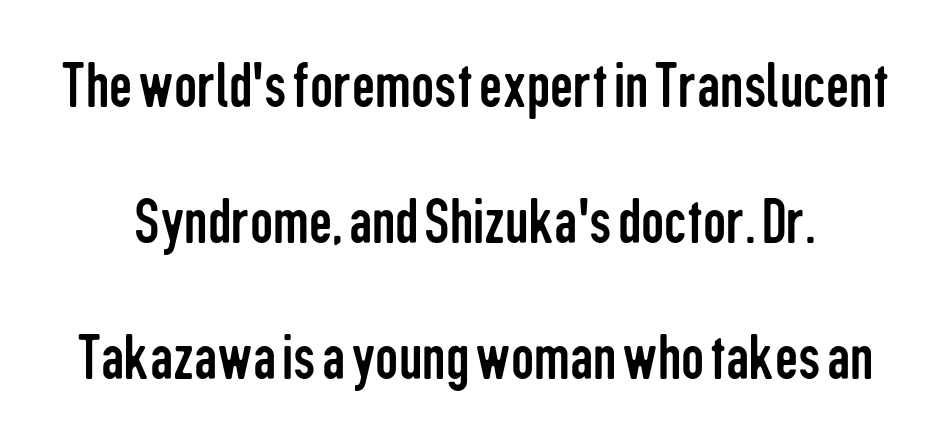
The image shows 65 px regular-weight, condensed sans-serif type, upright; set loose line spacing (2.09x), normal letter spacing, not underlined; low stroke contrast and a medium x-height.
